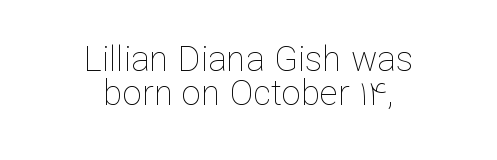
The image shows 35 px thin type, upright; set centered, tight line spacing (0.98x), normal letter spacing, not underlined; low stroke contrast and a medium x-height.
